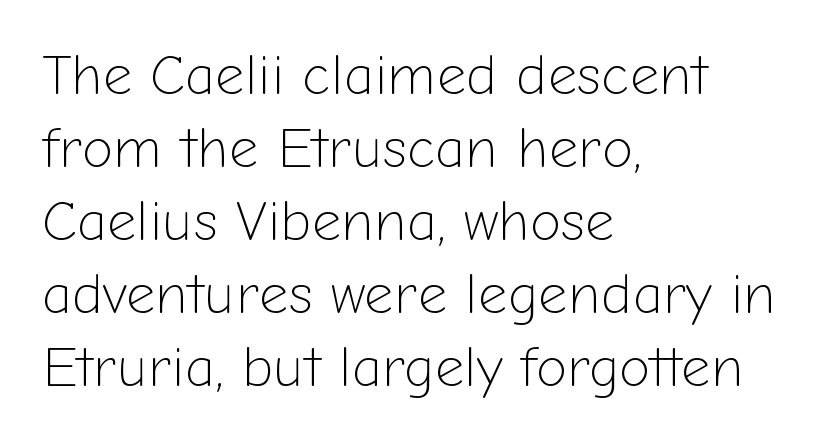
Serifs: no, the terminals of the letterforms are clean. The font's upright variant was chosen for this text. Any mark beneath the type? The region is blank. No chunkiness to these letters — they're not bold.
